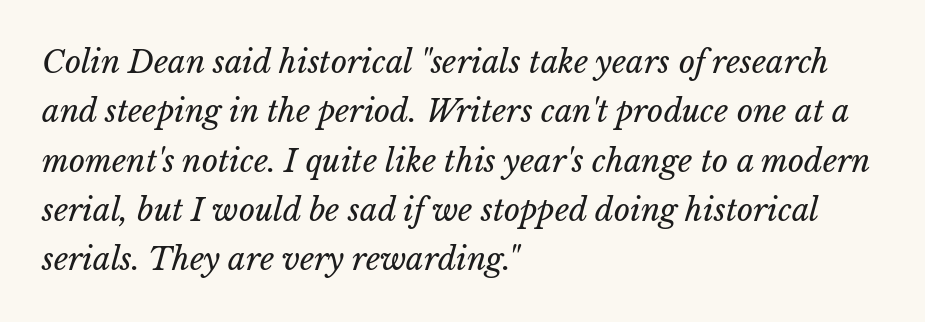
The image shows 31 px regular-weight type, italic (leaning right); set left-aligned, normal line spacing (1.59x), normal letter spacing, not underlined; low stroke contrast and a medium x-height.
